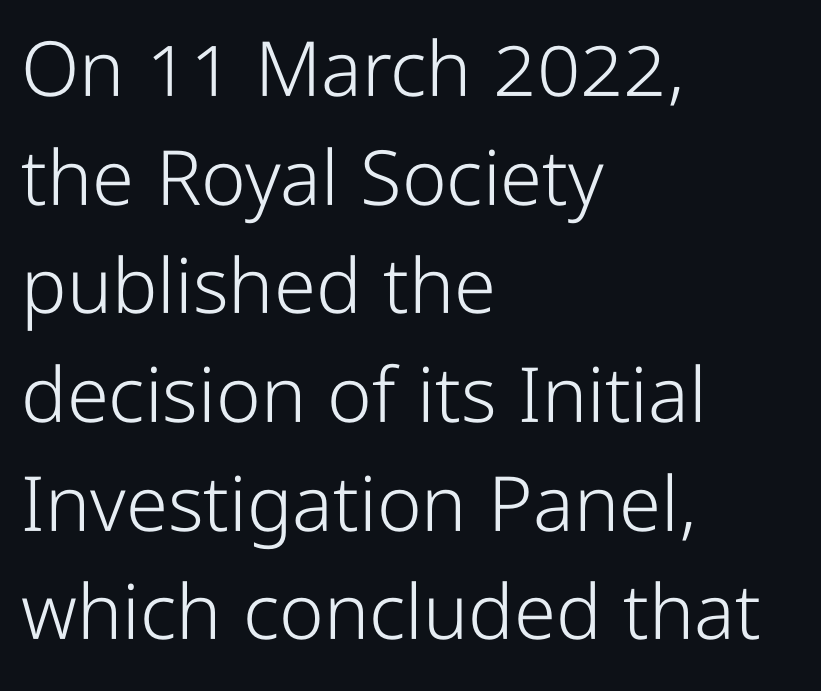
Q: Is the text bold? A: No.
Q: Is the text italic (slanted)? A: No, it is upright.
Q: Is the typeface a serif or a sans-serif typeface? A: Sans-serif.
Q: Is the text underlined? A: No.
Q: How is the paragraph aligned? A: Left-aligned.
Q: Is the spacing between letters normal or unusually wide? A: Normal.
Q: Is the spacing between lines tight, normal or loose? A: Normal.
Q: Width (condensed, normal, or wide)? A: Condensed.
Q: Stroke contrast? A: Low.
Q: x-height? A: Medium.
Q: Monospaced? A: No.
